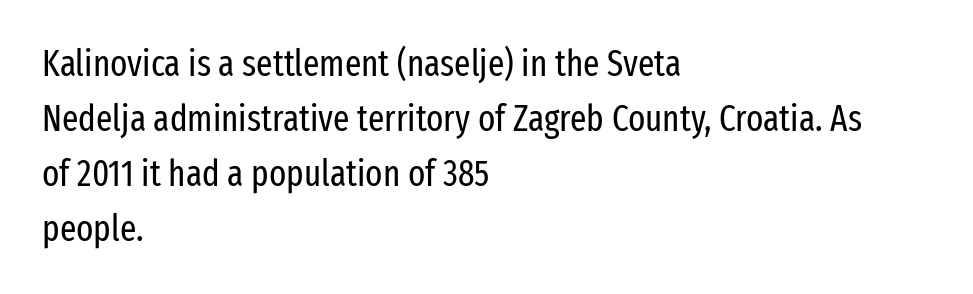
Glance below the letters and you will spot only blank space. A sans-serif font was chosen for this passage. These lines are rendered in a variable-pitch font. No extra tracking has been applied to these lines.
